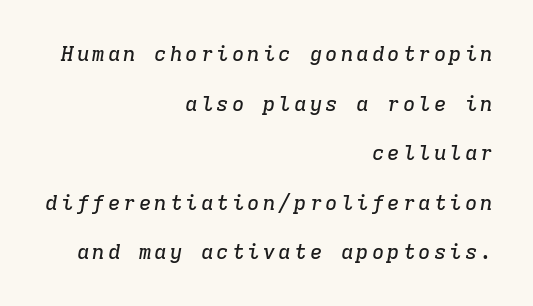
Is the type slanted? Yes — the strokes lean at a clear angle. Compared with a flush-left layout, this one pins lines to the opposite, right side. The area under the type is left untouched. Summary of vertical rhythm: relaxed, with wide interline spacing.
